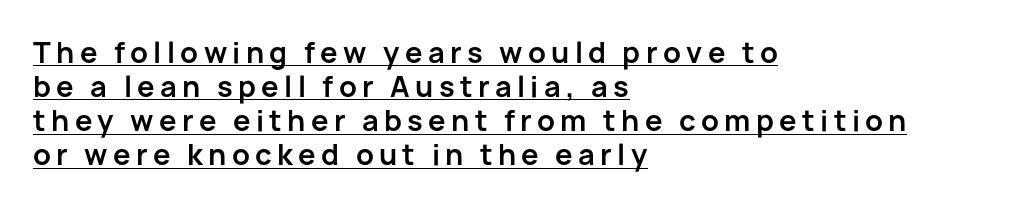
{"serif": "no", "italic": "no", "bold": "yes", "weight": "bold", "width": "normal", "stroke_contrast": "low", "x_height": "medium", "monospaced": "no", "underline": "yes", "align": "left", "line_spacing_ratio": 1.22, "glyph_px": 28}
